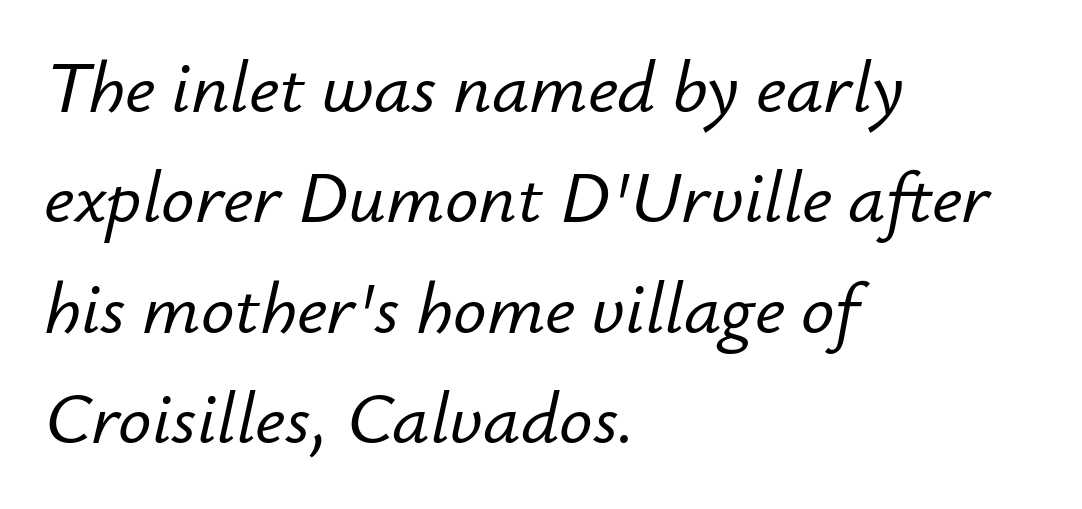
Slant detected: the letters are inclined. One glance says typical: line gaps are just what's usual. Each letter keeps its own natural width here, so spacing adapts to shape. Short and long lines alike share a common starting point at left.
